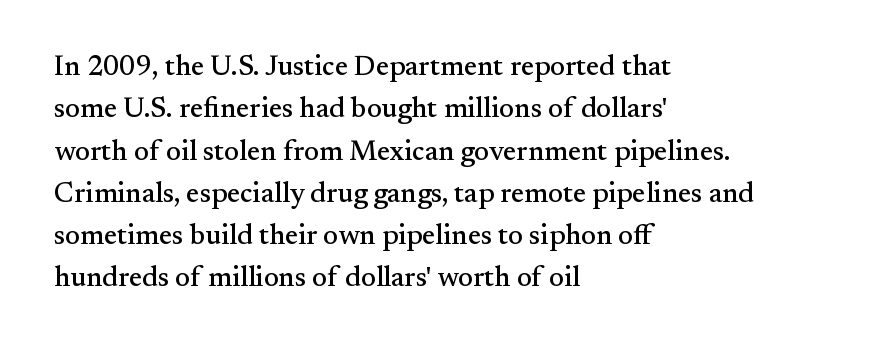
{"serif": "yes", "italic": "no", "width": "normal", "stroke_contrast": "medium", "x_height": "small", "monospaced": "no", "underline": "no", "align": "left", "line_spacing": "normal", "line_spacing_ratio": 1.51, "letter_spacing": "normal", "letter_spacing_em": 0.0, "glyph_px": 28}
